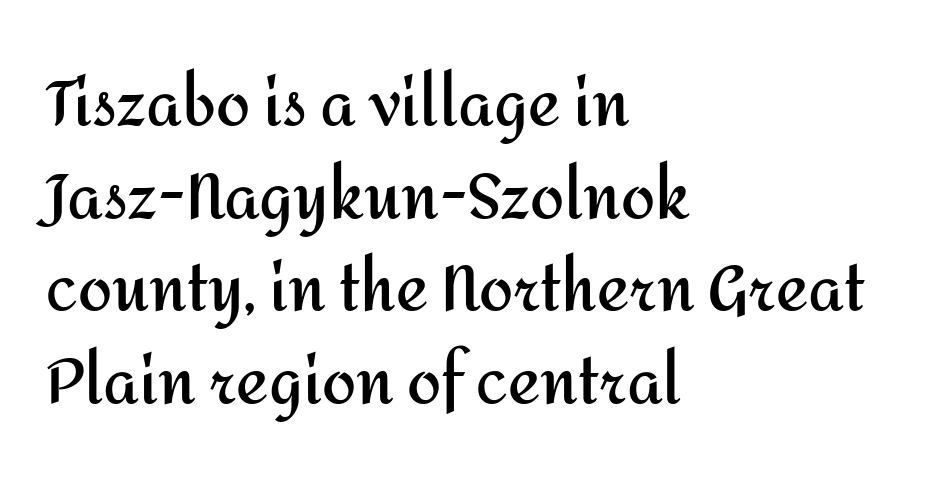
Q: Is the text bold? A: Yes.
Q: Is the text italic (slanted)? A: No, it is upright.
Q: Is the typeface a serif or a sans-serif typeface? A: Sans-serif.
Q: Is the text underlined? A: No.
Q: How is the paragraph aligned? A: Left-aligned.
Q: Is the spacing between letters normal or unusually wide? A: Normal.
Q: Is the spacing between lines tight, normal or loose? A: Normal.
Q: Width (condensed, normal, or wide)? A: Normal.
Q: Stroke contrast? A: Medium.
Q: x-height? A: Medium.
Q: Monospaced? A: No.
